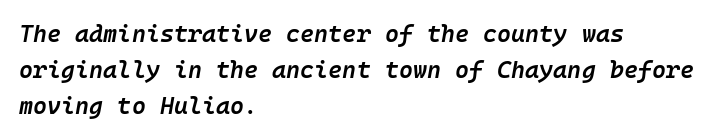
Q: Is the text bold? A: Semi-bold.
Q: Is the text italic (slanted)? A: Yes, it leans right by about 10 degrees.
Q: Is the text underlined? A: No.
Q: How is the paragraph aligned? A: Left-aligned.
Q: Is the spacing between letters normal or unusually wide? A: Normal.
Q: Is the spacing between lines tight, normal or loose? A: Normal.
